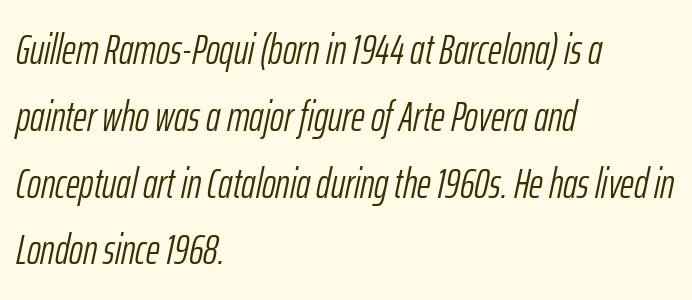
{"italic": "yes", "lean": "right", "slant_degrees": 12, "bold": "no", "weight": "light", "width": "condensed", "stroke_contrast": "low", "x_height": "medium", "monospaced": "no", "underline": "no", "align": "left", "line_spacing": "normal", "line_spacing_ratio": 1.59, "letter_spacing": "normal", "letter_spacing_em": 0.0, "glyph_px": 42}
